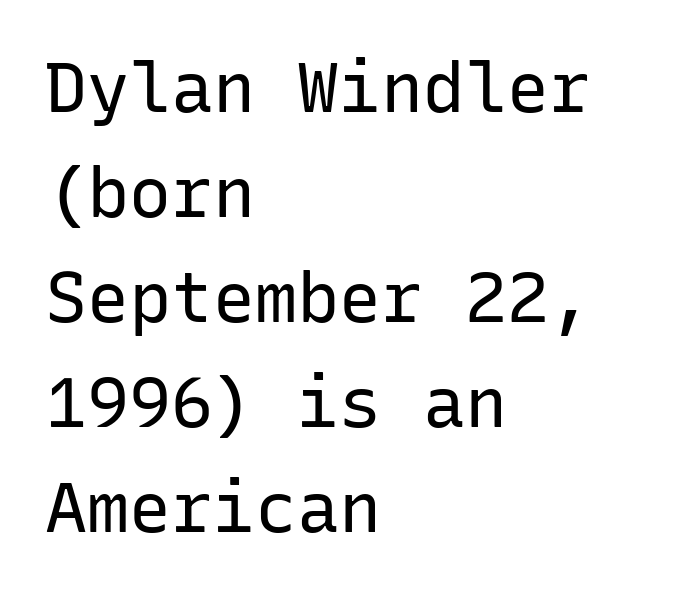
Where is the straight margin? On the left. Underlining? Definitely not there. A typesetter would call this leading conventional body-copy spacing. The typeface chosen for these lines omits serifs. These lines keep a tight, regular rhythm from letter to letter.
